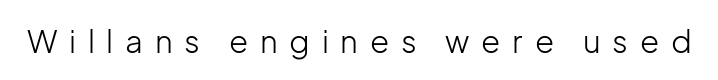
Observe the wide spacing: letters keep a clear distance from each other. This sample has the flowing, uneven cadence of proportional lettering. In terms of letterform style, serifs are entirely absent. Counters stay open thanks to moderate or lighter strokes.
